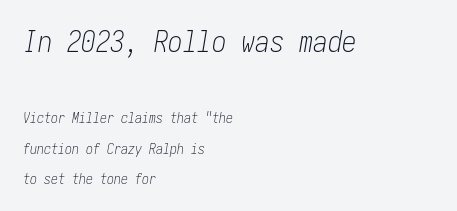
The image shows 29 px light, condensed type, italic (leaning right); set left-aligned, loose line spacing (2.17x), normal letter spacing, not underlined; the first (top) block is 2.07x larger; low stroke contrast and a medium x-height.
